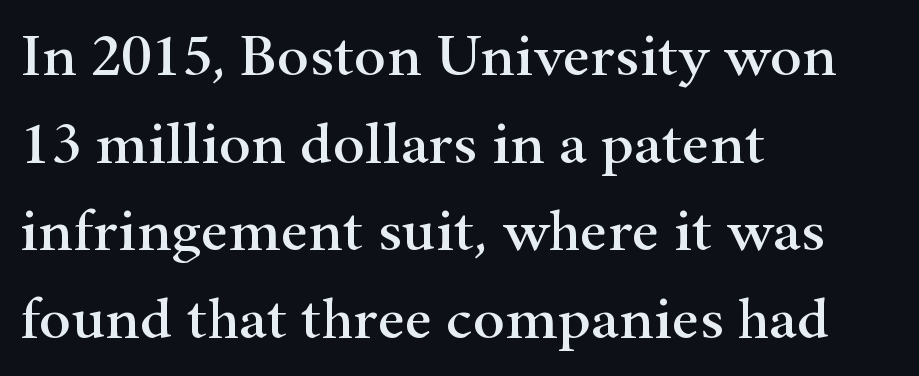
Proportional: the letters do not fall into vertical columns. No italicization has been applied; the sample stays upright. The line-height multiplier appears to be the usual default. Glance below the letters and you will spot only blank space.
